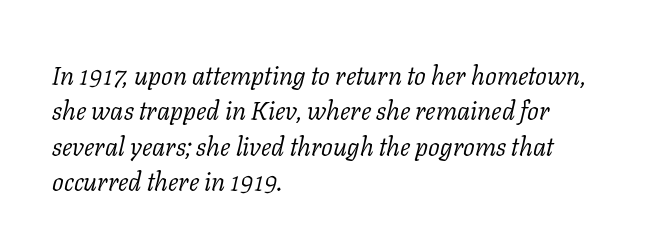
Q: Is the text bold? A: No.
Q: Is the text italic (slanted)? A: Yes, it leans right by about 11 degrees.
Q: Is the text underlined? A: No.
Q: How is the paragraph aligned? A: Left-aligned.
Q: Is the spacing between letters normal or unusually wide? A: Normal.
Q: Is the spacing between lines tight, normal or loose? A: Normal.
